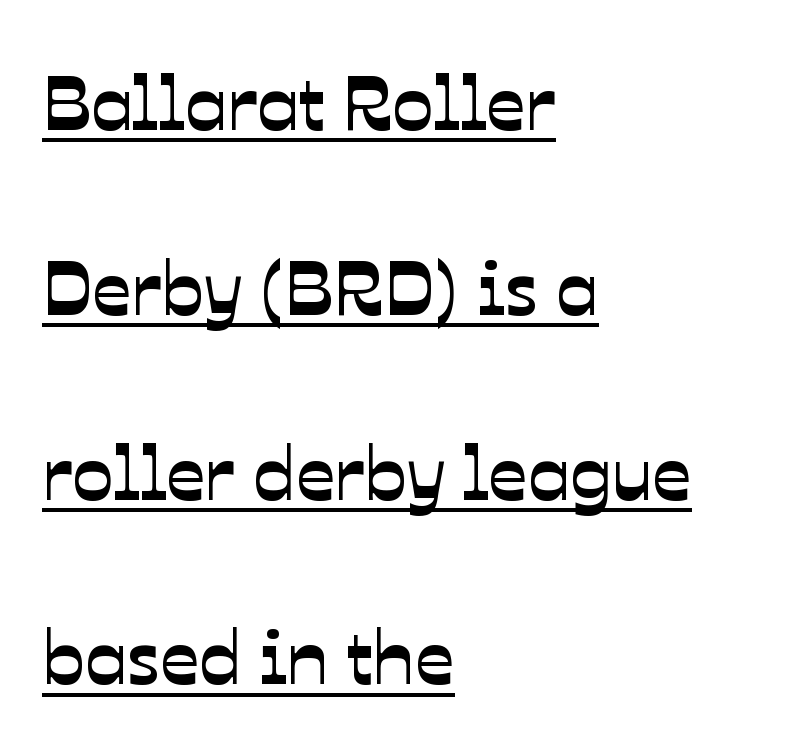
Here the glyphs are tracked normally, forming tight word shapes. Looks like regular typesetting: each glyph gets only the width it needs. This rendering uses left alignment, leaving the right contour irregular. Does the leading feel generous? Absolutely, it's lavish. No feet cap the strokes, marking this as sans-serif type.
